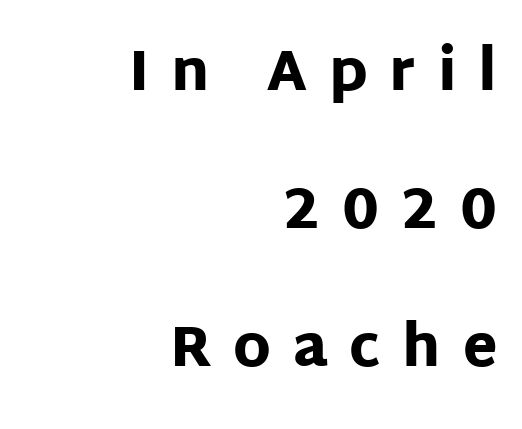
The image shows 56 px heavy sans-serif type, upright; set right-aligned, loose line spacing (2.46x), unusually wide letter spacing (+0.39 em), not underlined; low stroke contrast and a large x-height.
